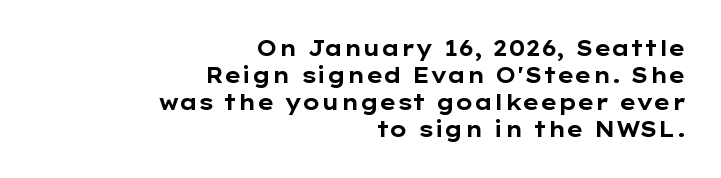
The image shows 21 px bold type, upright; set right-aligned, normal line spacing (1.28x), normal letter spacing, not underlined.
